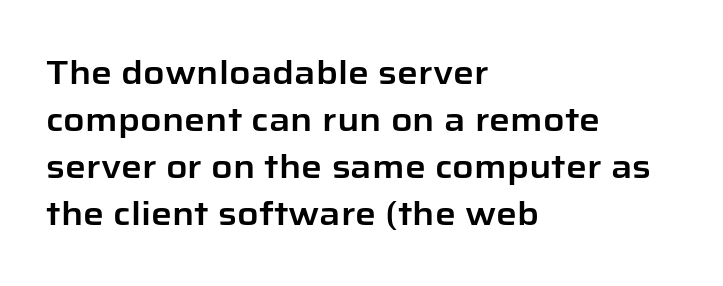
The baseline area is clear. Letterform terminals end flat and unadorned throughout the passage. The block of text has a typical density, with ordinary space between rows. Think of a printed novel: that variable character pitch is what you see here. In CSS terms this would be text-align: left. Ascenders rise straight up at ninety degrees.
